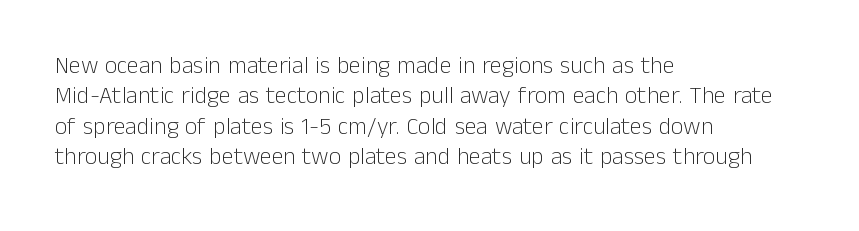
The type sits square on the baseline with zero lean. Only glyphs here, with clear space below each row. This sample is left-justified, so line endings fall wherever the words run out. Nothing unusual about the tracking: characters are spaced as the font intends. No extra ink here — the face is not bold.
